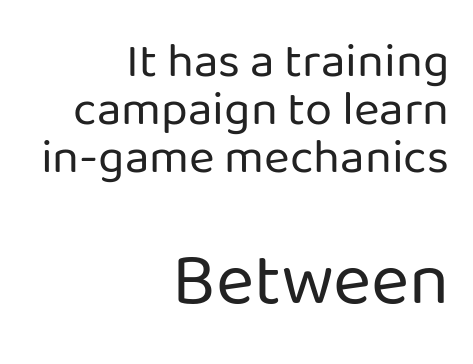
Small over large — that's the arrangement of the two blocks here. The words here are not underlined. If you drew a line through each stem, it would be perfectly vertical. Stroke terminals: plain, sans-serif. The characters are drawn with everyday or finer stroke widths.
